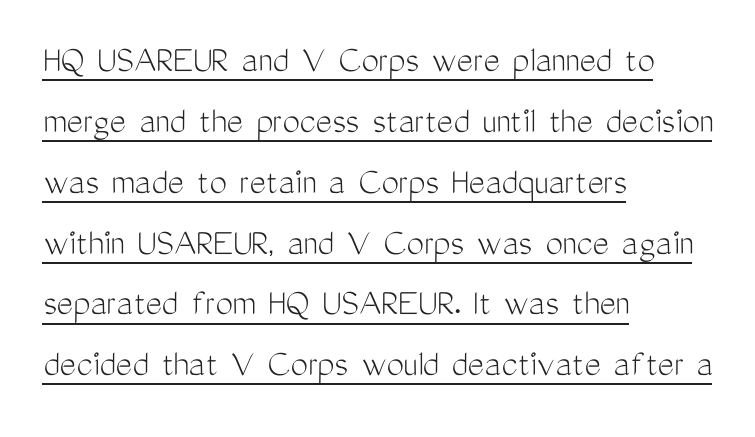
Q: Is the text bold? A: No.
Q: Is the text italic (slanted)? A: No, it is upright.
Q: Is the typeface a serif or a sans-serif typeface? A: Sans-serif.
Q: Is the text underlined? A: Yes.
Q: How is the paragraph aligned? A: Left-aligned.
Q: Is the spacing between letters normal or unusually wide? A: Normal.
Q: Is the spacing between lines tight, normal or loose? A: Normal.
Q: Width (condensed, normal, or wide)? A: Condensed.
Q: Stroke contrast? A: Medium.
Q: x-height? A: Medium.
Q: Monospaced? A: No.
